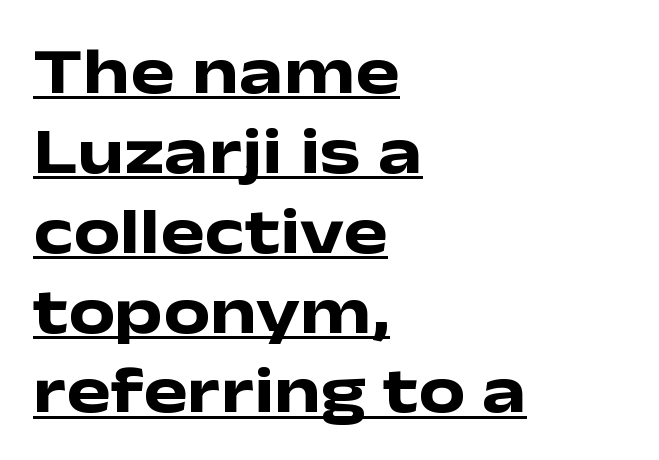
{"serif": "no", "italic": "no", "bold": "yes", "weight": "heavy", "width": "wide", "stroke_contrast": "low", "x_height": "medium", "monospaced": "no", "underline": "yes", "align": "left", "line_spacing_ratio": 1.21, "letter_spacing": "normal", "letter_spacing_em": 0.0, "glyph_px": 66}
